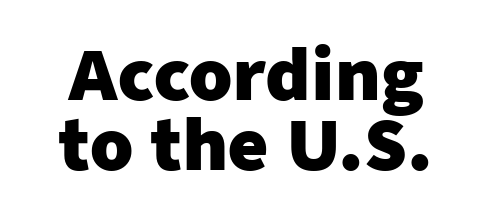
Nothing sits at the stroke ends, so this counts as sans-serif. Descenders hang freely into open space. Think of a printed novel: that variable character pitch is what you see here. Horizontal bands of white between lines are thin slivers.
